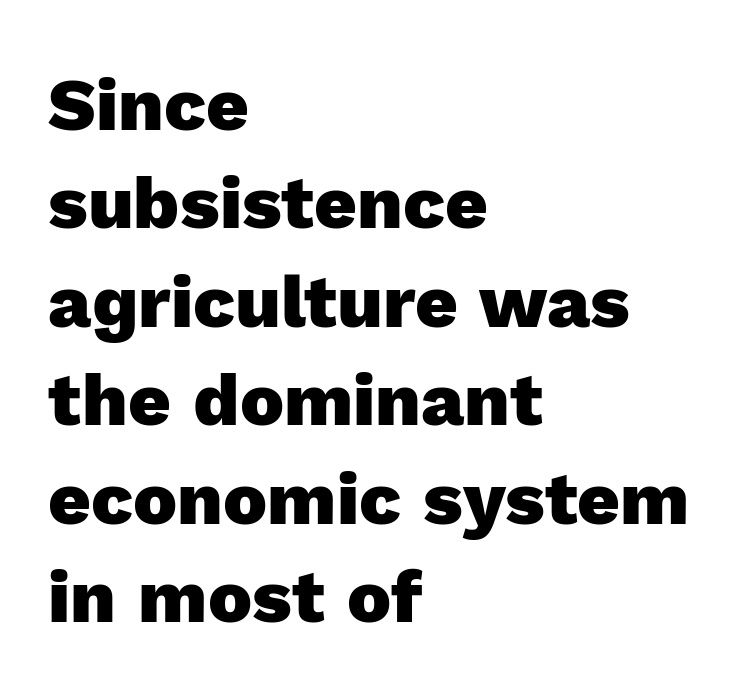
The image shows 74 px heavy sans-serif type, upright; set left-aligned, normal line spacing (1.33x), normal letter spacing, not underlined; a medium x-height.
